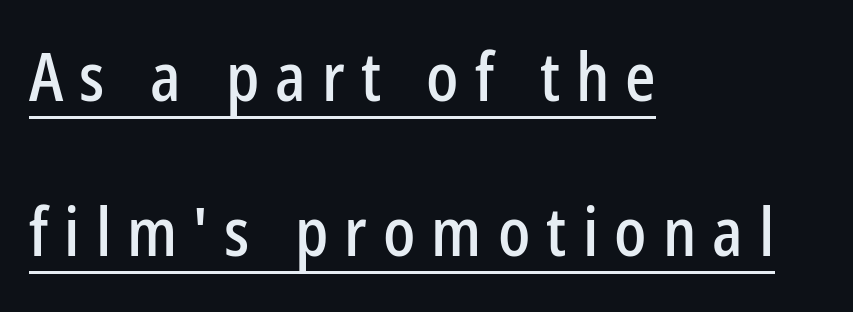
A classic flush-left, rag-right setting is used for this passage. Varying glyph widths throughout — classic text-font behaviour. The space between consecutive lines is lavish. This sample uses an upright cut, with every glyph sitting square on the baseline.
